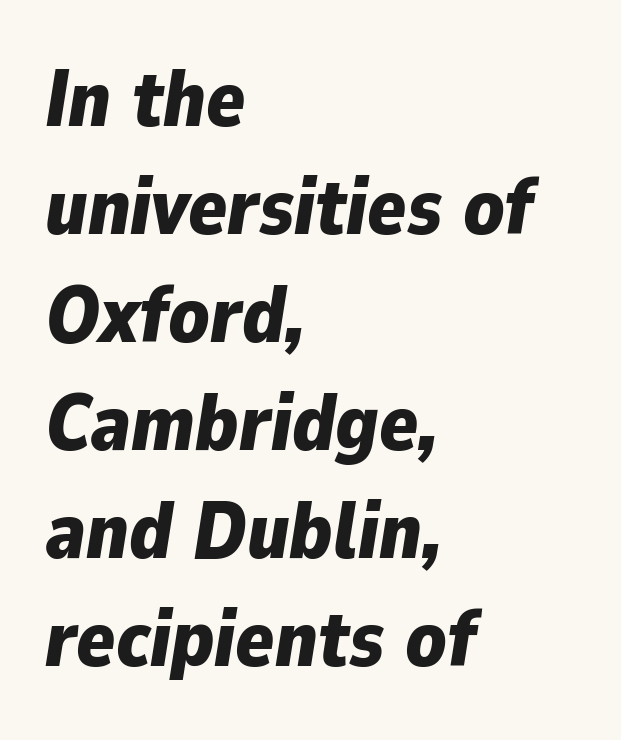
The image shows 80 px bold type, italic (leaning right); set left-aligned, normal line spacing (1.35x), normal letter spacing, not underlined; low stroke contrast and a medium x-height.
